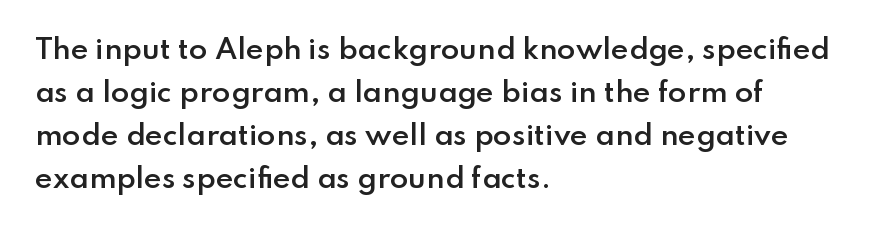
The image shows 27 px text type, upright; set left-aligned, normal line spacing (1.59x), normal letter spacing, not underlined.
